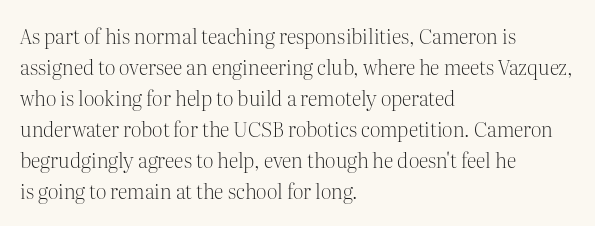
{"italic": "no", "bold": "no", "underline": "no", "align": "left", "line_spacing": "normal", "line_spacing_ratio": 1.55, "letter_spacing": "normal", "letter_spacing_em": 0.0, "glyph_px": 20}
